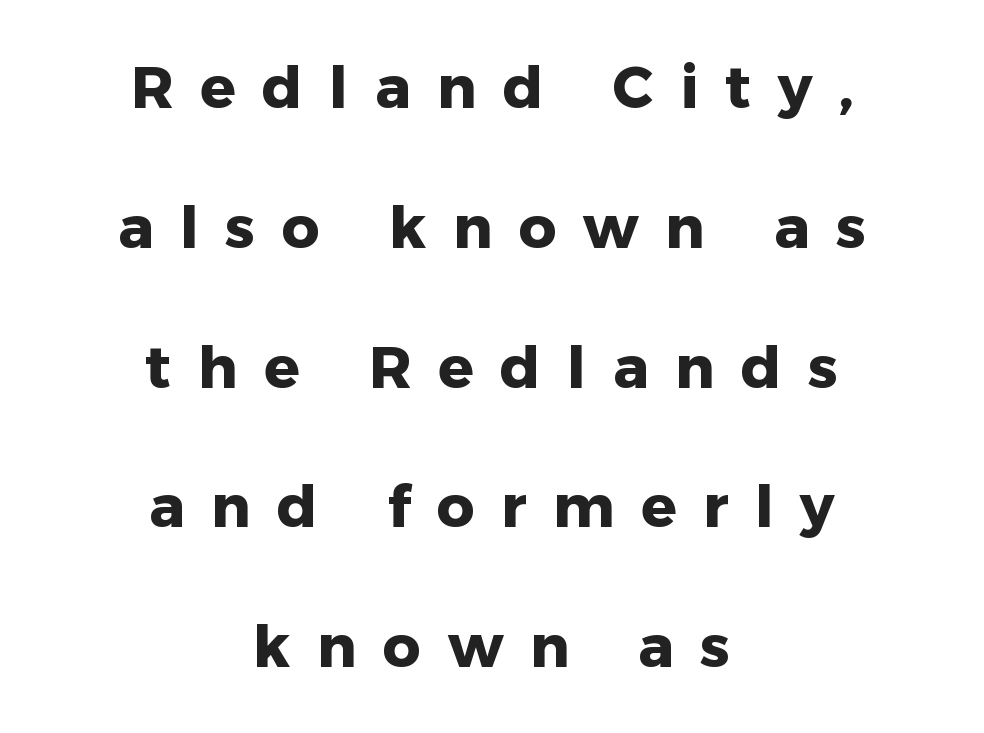
{"serif": "no", "italic": "no", "bold": "yes", "weight": "heavy", "width": "normal", "stroke_contrast": "low", "x_height": "medium", "monospaced": "no", "underline": "no", "align": "center", "line_spacing": "loose", "line_spacing_ratio": 2.37, "letter_spacing": "wide", "letter_spacing_em": 0.45, "glyph_px": 59}
